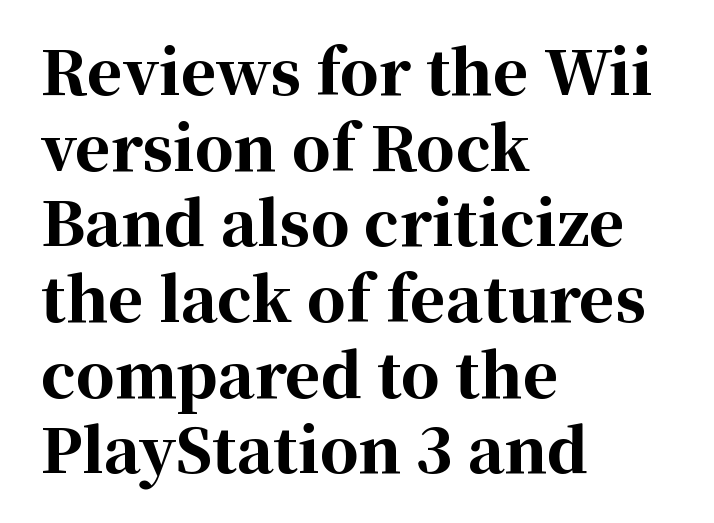
Q: Is the text bold? A: Yes.
Q: Is the text italic (slanted)? A: No, it is upright.
Q: Is the typeface a serif or a sans-serif typeface? A: Serif.
Q: Is the text underlined? A: No.
Q: How is the paragraph aligned? A: Left-aligned.
Q: Is the spacing between letters normal or unusually wide? A: Normal.
Q: Width (condensed, normal, or wide)? A: Normal.
Q: Stroke contrast? A: High.
Q: x-height? A: Medium.
Q: Monospaced? A: No.
